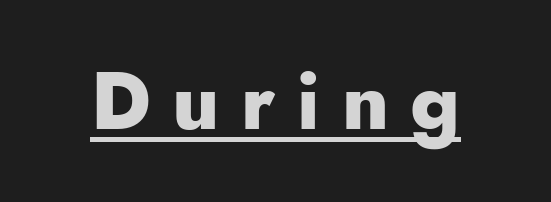
Q: Is the text bold? A: Yes.
Q: Is the text italic (slanted)? A: No, it is upright.
Q: Is the typeface a serif or a sans-serif typeface? A: Sans-serif.
Q: Is the text underlined? A: Yes.
Q: Is the spacing between letters normal or unusually wide? A: Unusually wide.
Q: Width (condensed, normal, or wide)? A: Normal.
Q: Stroke contrast? A: Low.
Q: x-height? A: Small.
Q: Monospaced? A: No.
